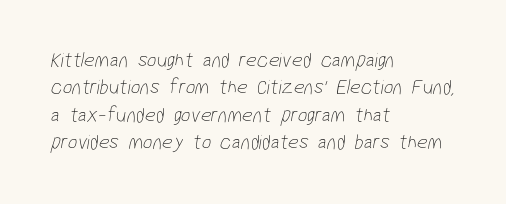
Q: Is the text bold? A: No.
Q: Is the text underlined? A: No.
Q: How is the paragraph aligned? A: Left-aligned.
Q: Is the spacing between letters normal or unusually wide? A: Normal.
Q: Is the spacing between lines tight, normal or loose? A: Normal.
